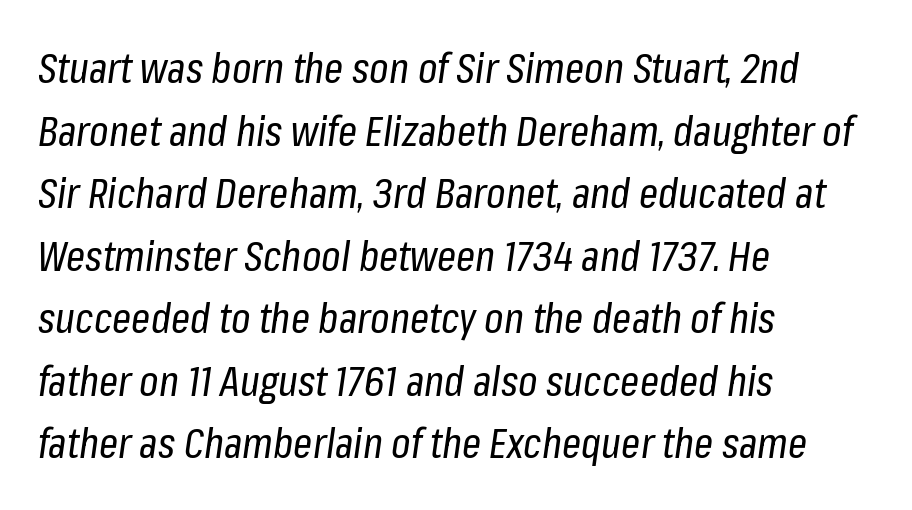
The image shows 42 px regular-weight, condensed type, italic (leaning right); set left-aligned, normal line spacing (1.49x), normal letter spacing, not underlined; low stroke contrast and a medium x-height.
